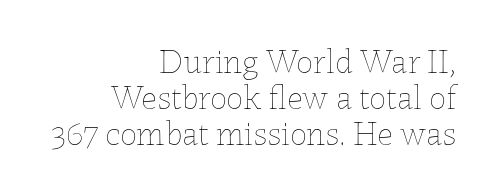
The zone under the glyphs is completely vacant. These lines stack with their right ends in a neat column. Successive baselines arrive quickly, one right under another. Caption: face not bold, strokes unweighted. The letters stand upright; this is a roman face. Letter spacing: default.
